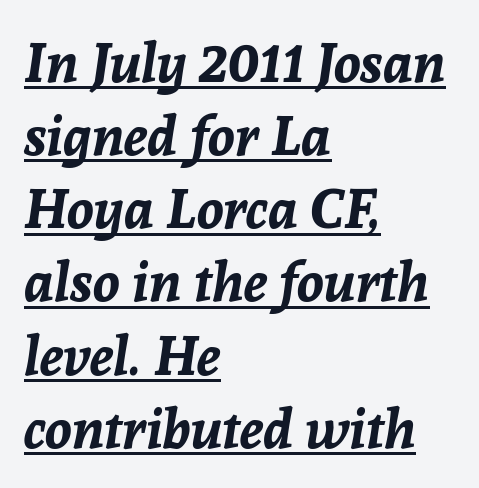
Is there an underline? Yes — a line sits under the letters. What's the leading like? Ordinary, nothing unusual. Would a proofreader flag this as italicized? Yes. Does the weight exceed regular? Yes, all the way to bold. Here the designer chose a conventional face with non-uniform glyph widths. Spacing between characters is what you'd get straight out of the box.
